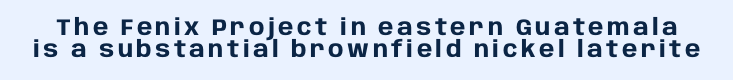
The image shows 23 px bold type, upright; set tight line spacing (0.96x), not underlined.
